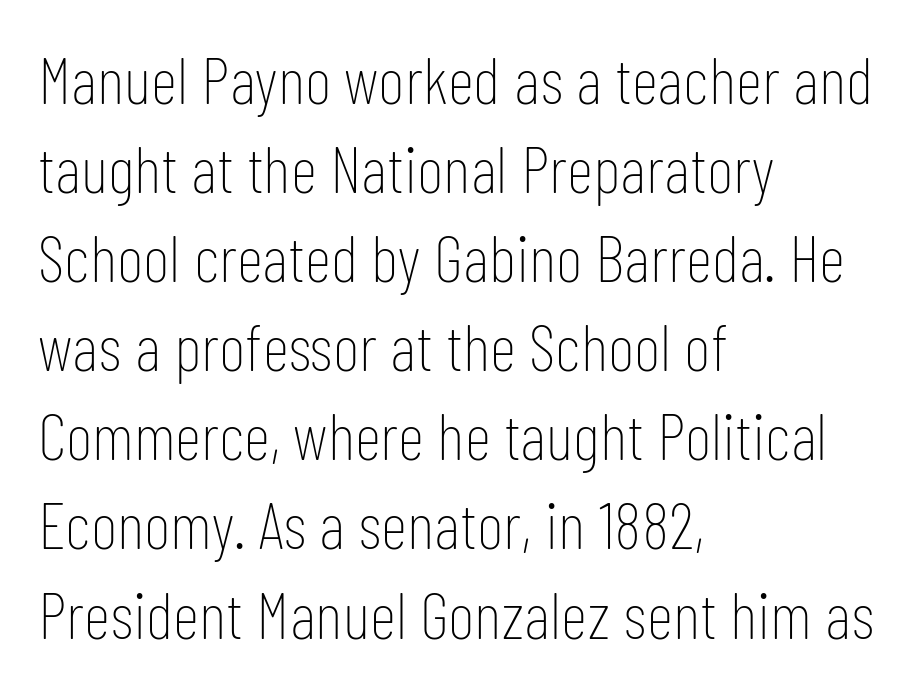
Q: Is the text bold? A: No.
Q: Is the text italic (slanted)? A: No, it is upright.
Q: Is the typeface a serif or a sans-serif typeface? A: Sans-serif.
Q: Is the text underlined? A: No.
Q: How is the paragraph aligned? A: Left-aligned.
Q: Is the spacing between letters normal or unusually wide? A: Normal.
Q: Is the spacing between lines tight, normal or loose? A: Normal.
Q: Width (condensed, normal, or wide)? A: Condensed.
Q: Stroke contrast? A: Low.
Q: x-height? A: Medium.
Q: Monospaced? A: No.
